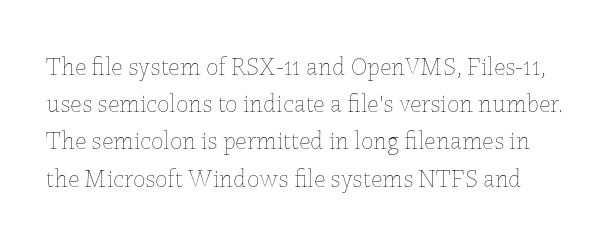
The image shows 25 px text type, upright; set normal line spacing (1.49x), normal letter spacing, not underlined.
